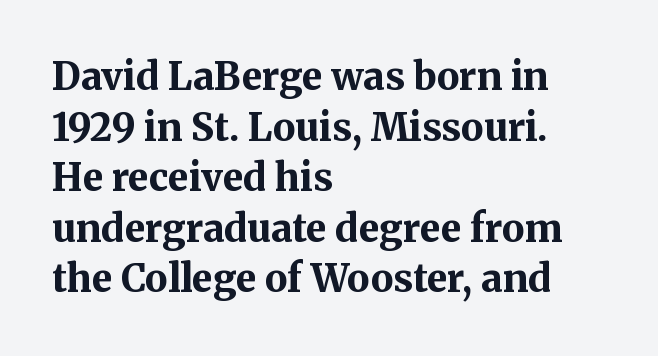
The image shows 38 px bold serif type, upright; set left-aligned, normal line spacing (1.33x), normal letter spacing, not underlined; medium stroke contrast and a medium x-height.
